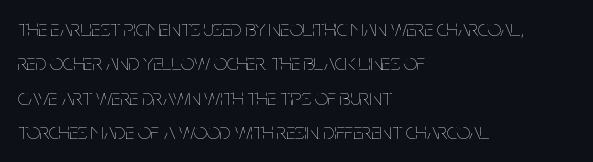
The image shows 23 px text type, upright; set left-aligned, normal line spacing (1.5x), normal letter spacing, not underlined.
